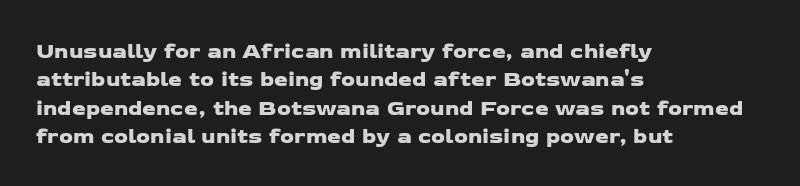
Successive baselines arrive at the customary interval. Spacing between characters is what you'd get straight out of the box. Teacher's note: observe the even left margin — that is flush-left alignment. Has an underline been added? It has not.
